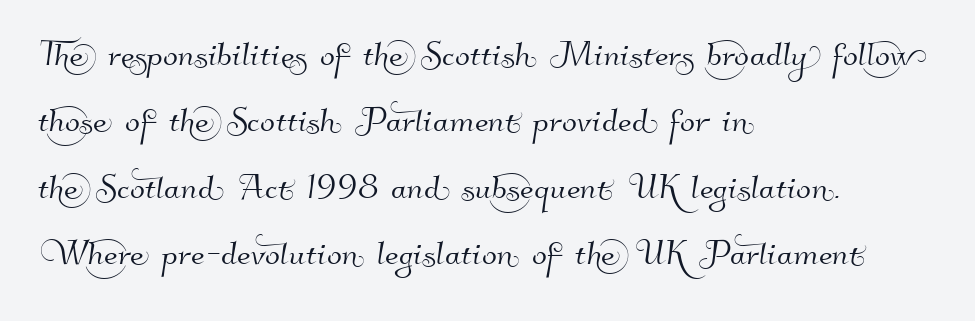
Q: Is the typeface a serif or a sans-serif typeface? A: Sans-serif.
Q: Is the text underlined? A: No.
Q: How is the paragraph aligned? A: Left-aligned.
Q: Is the spacing between letters normal or unusually wide? A: Normal.
Q: Is the spacing between lines tight, normal or loose? A: Normal.
Q: Width (condensed, normal, or wide)? A: Normal.
Q: Stroke contrast? A: High.
Q: x-height? A: Small.
Q: Monospaced? A: No.
